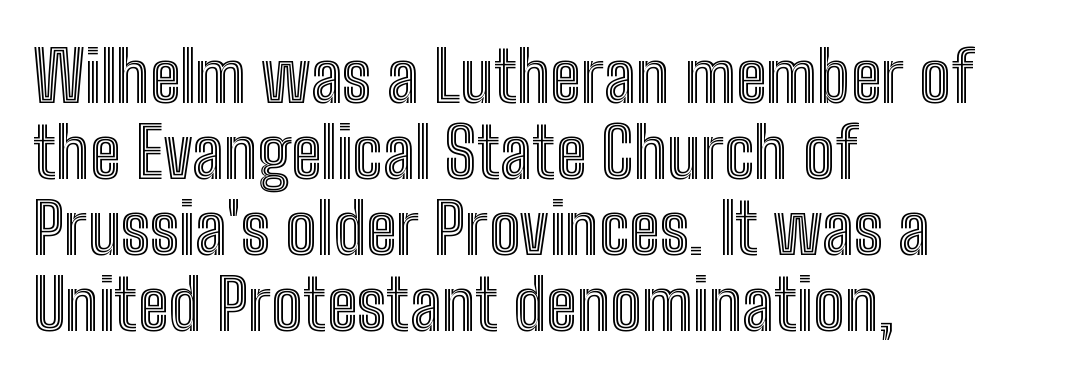
Q: Is the text italic (slanted)? A: No, it is upright.
Q: Is the text underlined? A: No.
Q: How is the paragraph aligned? A: Left-aligned.
Q: Is the spacing between letters normal or unusually wide? A: Normal.
Q: Is the spacing between lines tight, normal or loose? A: Tight.
Q: Width (condensed, normal, or wide)? A: Condensed.
Q: x-height? A: Medium.
Q: Monospaced? A: No.
